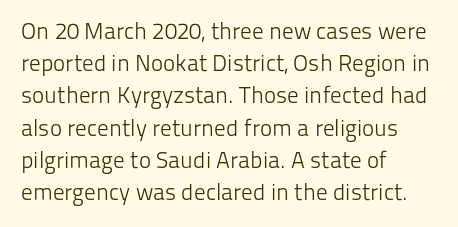
Q: Is the text bold? A: No.
Q: Is the text italic (slanted)? A: No, it is upright.
Q: Is the text underlined? A: No.
Q: How is the paragraph aligned? A: Left-aligned.
Q: Is the spacing between letters normal or unusually wide? A: Normal.
Q: Is the spacing between lines tight, normal or loose? A: Normal.
